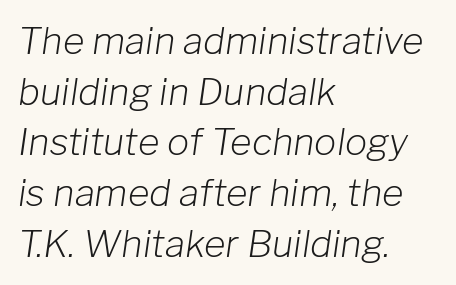
Unmarked baselines from the first word to the last. This rendering uses left alignment, leaving the right contour irregular. Tall strokes in this sample are angled rather than plumb. A quiet, ordinary-to-light weight characterises the typeface. You could not count columns in this text — the font is proportionally spaced. Rows of type keep a routine distance in the vertical direction.
